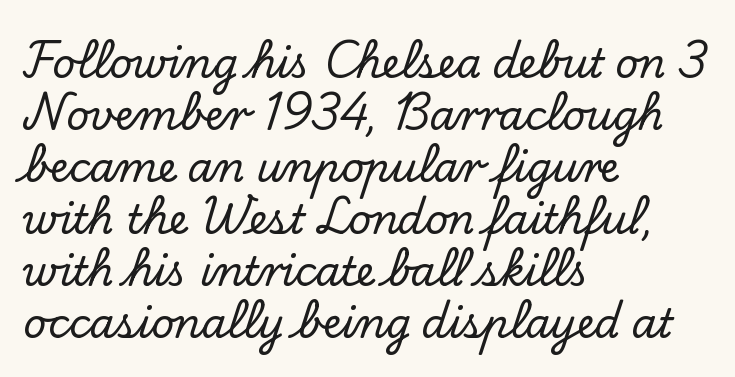
{"serif": "yes", "width": "normal", "stroke_contrast": "low", "x_height": "small", "monospaced": "no", "underline": "no", "align": "left", "line_spacing": "normal", "line_spacing_ratio": 1.3, "letter_spacing": "normal", "letter_spacing_em": 0.0, "glyph_px": 40}
